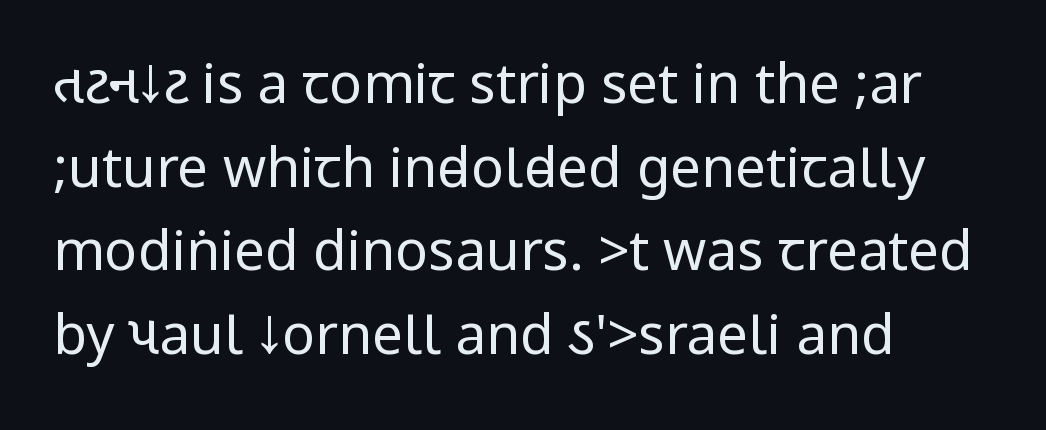
The image shows 55 px regular-weight, condensed sans-serif type, upright; set left-aligned, normal line spacing (1.52x), normal letter spacing, not underlined; low stroke contrast.
